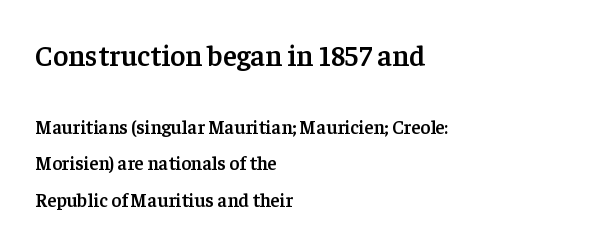
The image shows 29 px semibold serif type, upright; set left-aligned, loose line spacing (1.92x), normal letter spacing, not underlined; the first (top) block is 1.53x larger; low stroke contrast and a medium x-height.
